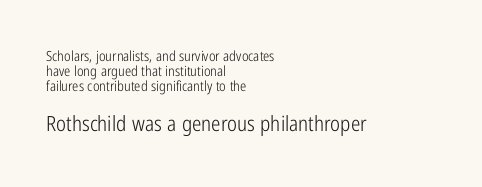
The image shows 21 px text type, upright; set left-aligned, tight line spacing (1.07x), normal letter spacing, not underlined; the second (bottom) block is 1.5x larger.
